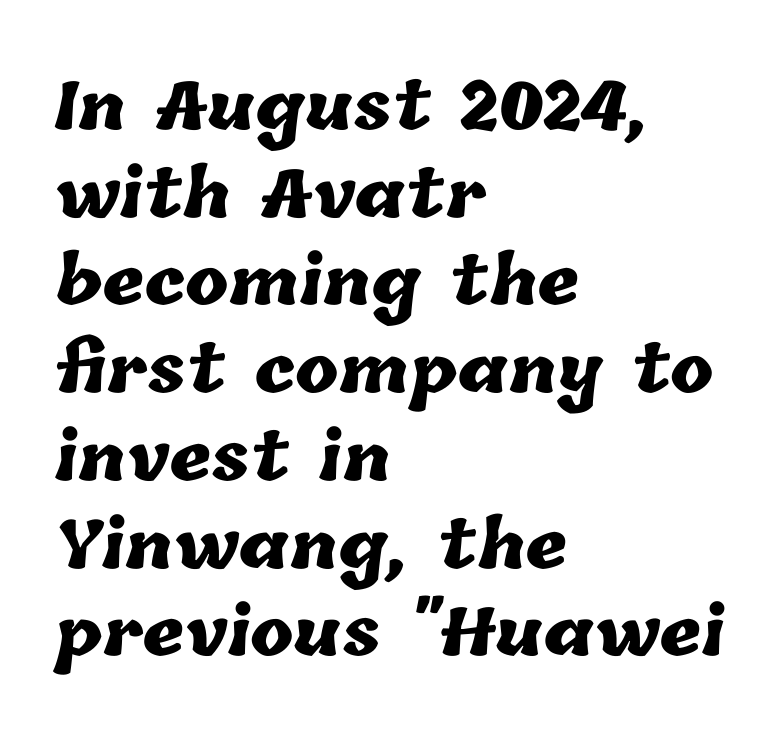
The tracking reads as untouched default to a designer's eye. Think of a printed novel: that variable character pitch is what you see here. Quick note: underline off. The glyphs have the mass of a bold cut.
